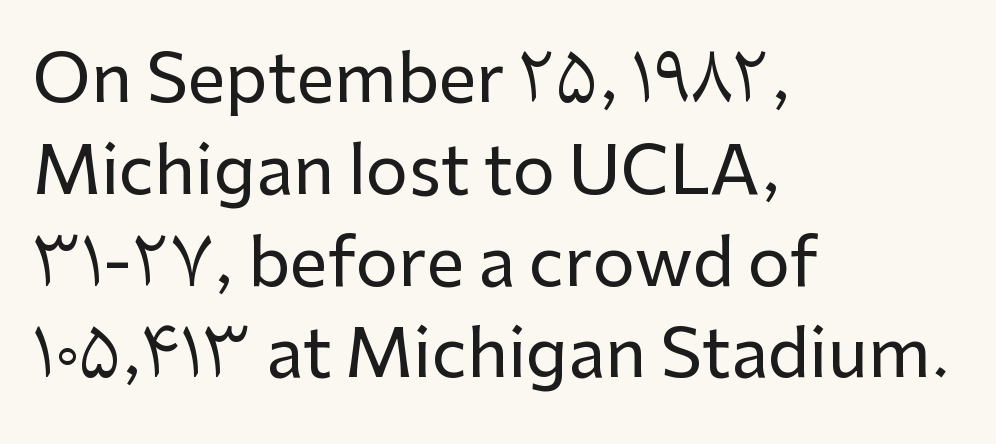
Q: Is the text italic (slanted)? A: No, it is upright.
Q: Is the typeface a serif or a sans-serif typeface? A: Sans-serif.
Q: Is the text underlined? A: No.
Q: How is the paragraph aligned? A: Left-aligned.
Q: Is the spacing between letters normal or unusually wide? A: Normal.
Q: Is the spacing between lines tight, normal or loose? A: Normal.
Q: Width (condensed, normal, or wide)? A: Normal.
Q: Stroke contrast? A: Low.
Q: x-height? A: Medium.
Q: Monospaced? A: No.
